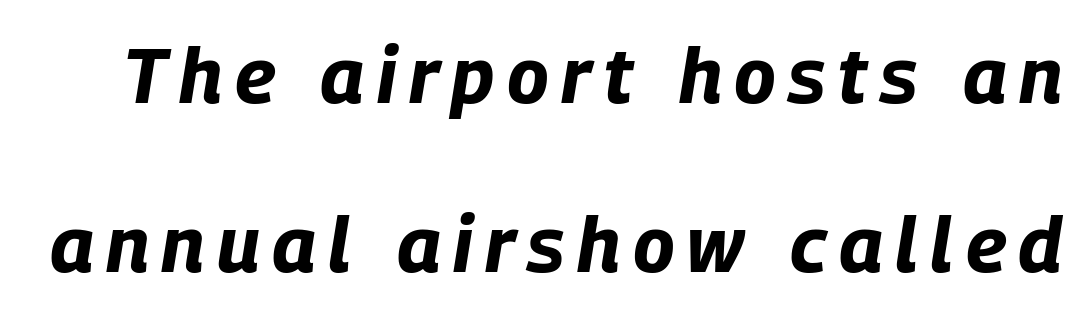
{"italic": "yes", "lean": "right", "slant_degrees": 9, "bold": "yes", "weight": "bold", "width": "condensed", "stroke_contrast": "low", "x_height": "large", "monospaced": "no", "underline": "no", "line_spacing": "loose", "line_spacing_ratio": 2.17, "glyph_px": 78}
